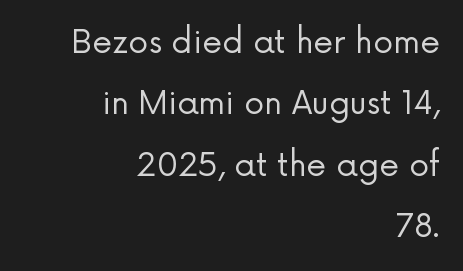
{"serif": "no", "italic": "no", "bold": "no", "weight": "regular", "width": "normal", "stroke_contrast": "low", "x_height": "medium", "monospaced": "no", "underline": "no", "align": "right", "line_spacing": "loose", "line_spacing_ratio": 1.92, "letter_spacing": "normal", "letter_spacing_em": 0.0, "glyph_px": 32}
